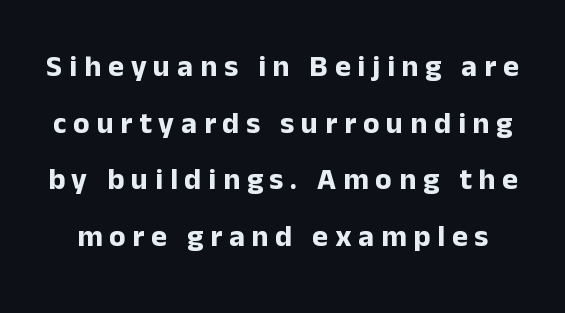
Q: Is the text bold? A: Yes.
Q: Is the text italic (slanted)? A: No, it is upright.
Q: Is the typeface a serif or a sans-serif typeface? A: Sans-serif.
Q: Is the text underlined? A: No.
Q: Is the spacing between letters normal or unusually wide? A: Unusually wide.
Q: Width (condensed, normal, or wide)? A: Normal.
Q: Stroke contrast? A: Low.
Q: x-height? A: Medium.
Q: Monospaced? A: No.
